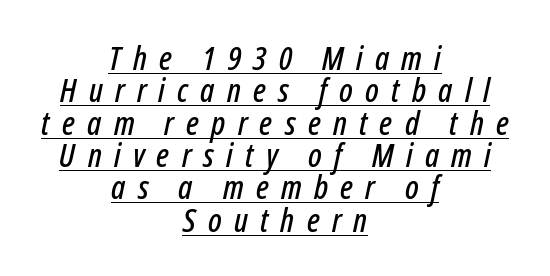
{"italic": "yes", "lean": "right", "slant_degrees": 12, "width": "condensed", "stroke_contrast": "low", "x_height": "medium", "monospaced": "no", "underline": "yes", "align": "center", "line_spacing": "tight", "line_spacing_ratio": 0.98, "letter_spacing": "wide", "letter_spacing_em": 0.37, "glyph_px": 33}
